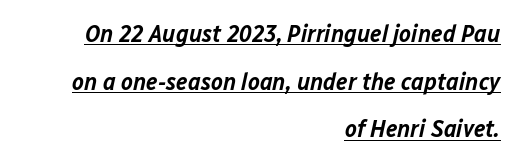
{"italic": "yes", "lean": "right", "slant_degrees": 12, "bold": "semi", "underline": "yes", "align": "right", "line_spacing": "loose", "line_spacing_ratio": 1.91, "letter_spacing": "normal", "letter_spacing_em": 0.0, "glyph_px": 25}
